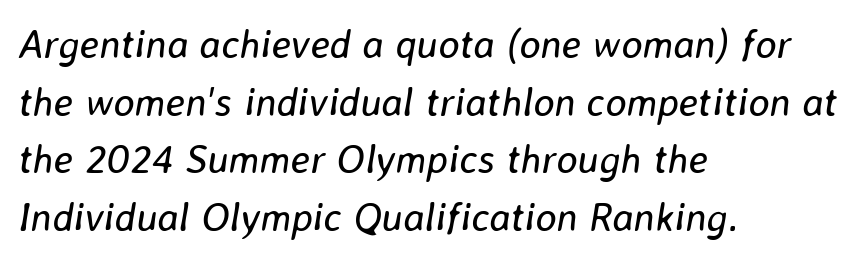
Q: Is the text bold? A: No.
Q: Is the text italic (slanted)? A: Yes, it leans right by about 8 degrees.
Q: Is the text underlined? A: No.
Q: How is the paragraph aligned? A: Left-aligned.
Q: Is the spacing between letters normal or unusually wide? A: Normal.
Q: Is the spacing between lines tight, normal or loose? A: Normal.
Q: Width (condensed, normal, or wide)? A: Normal.
Q: Stroke contrast? A: Low.
Q: x-height? A: Medium.
Q: Monospaced? A: No.
